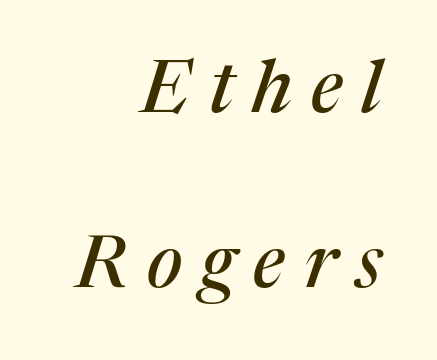
The image shows 73 px serif type, italic (leaning right); set right-aligned, loose line spacing (2.4x), unusually wide letter spacing (+0.26 em), not underlined; medium stroke contrast and a medium x-height.
